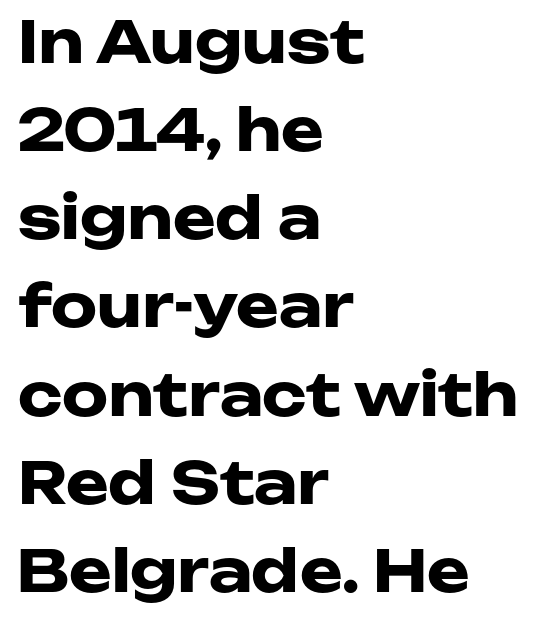
Q: Is the text bold? A: Yes.
Q: Is the text italic (slanted)? A: No, it is upright.
Q: Is the typeface a serif or a sans-serif typeface? A: Sans-serif.
Q: Is the text underlined? A: No.
Q: How is the paragraph aligned? A: Left-aligned.
Q: Is the spacing between letters normal or unusually wide? A: Normal.
Q: Is the spacing between lines tight, normal or loose? A: Normal.
Q: Width (condensed, normal, or wide)? A: Wide.
Q: Stroke contrast? A: Low.
Q: x-height? A: Medium.
Q: Monospaced? A: No.
